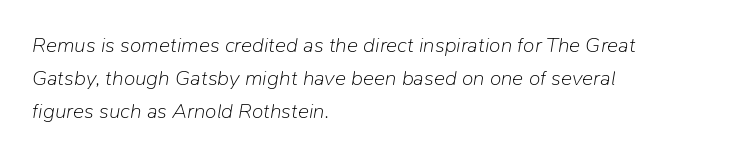
The image shows 21 px text type, italic (leaning right); set left-aligned, normal line spacing (1.58x), normal letter spacing, not underlined.
